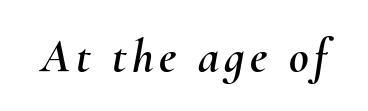
Q: Is the text italic (slanted)? A: Yes, it leans right by about 10 degrees.
Q: Is the text underlined? A: No.
Q: Width (condensed, normal, or wide)? A: Normal.
Q: Stroke contrast? A: Medium.
Q: x-height? A: Small.
Q: Monospaced? A: No.
